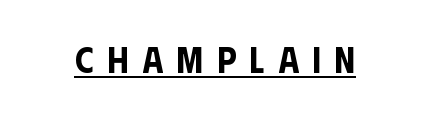
Q: Is the text italic (slanted)? A: No, it is upright.
Q: Is the typeface a serif or a sans-serif typeface? A: Sans-serif.
Q: Is the text underlined? A: Yes.
Q: Is the spacing between letters normal or unusually wide? A: Unusually wide.
Q: Width (condensed, normal, or wide)? A: Condensed.
Q: Stroke contrast? A: Low.
Q: x-height? A: Large.
Q: Monospaced? A: No.
